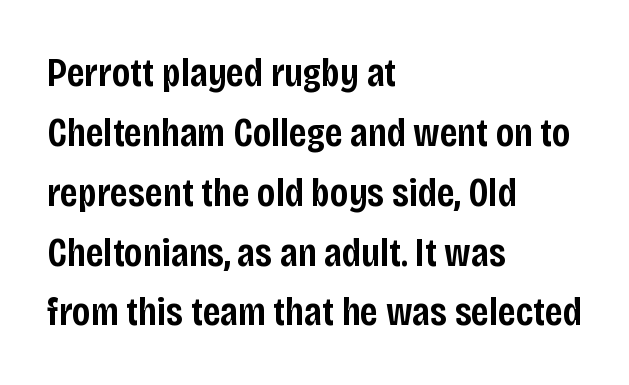
The typesetting leans somewhat heavy: a semibold. Short note: letters normally spaced. Teacher's note: observe the even left margin — that is flush-left alignment. Nobody drew a line under any word here.
